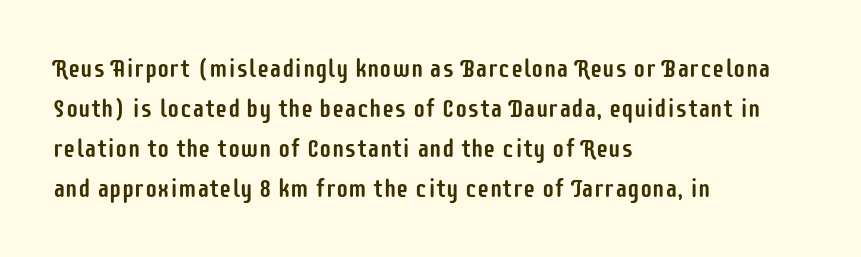
The lines are quadded left. Italic? Not at all — the glyphs are vertical. Interline gaps are of average width in this sample. Each row of text sits above clean, open space. These lines keep a tight, regular rhythm from letter to letter.
